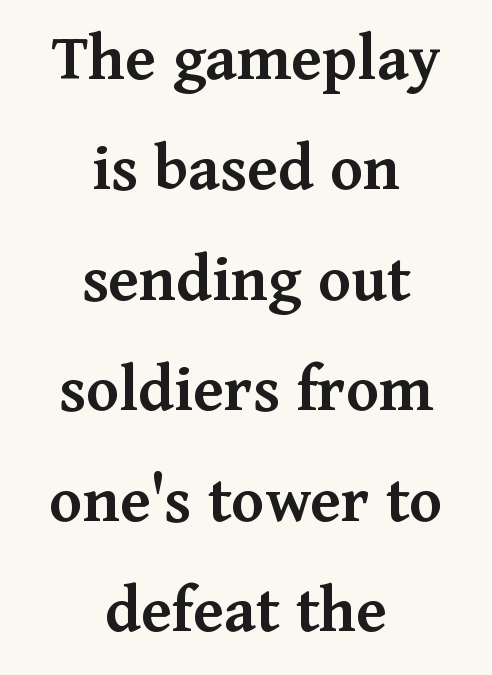
{"serif": "yes", "italic": "no", "bold": "semi", "weight": "semibold", "width": "normal", "stroke_contrast": "medium", "x_height": "medium", "monospaced": "no", "underline": "no", "align": "center", "line_spacing": "normal", "line_spacing_ratio": 1.6, "letter_spacing": "normal", "letter_spacing_em": 0.0, "glyph_px": 69}
